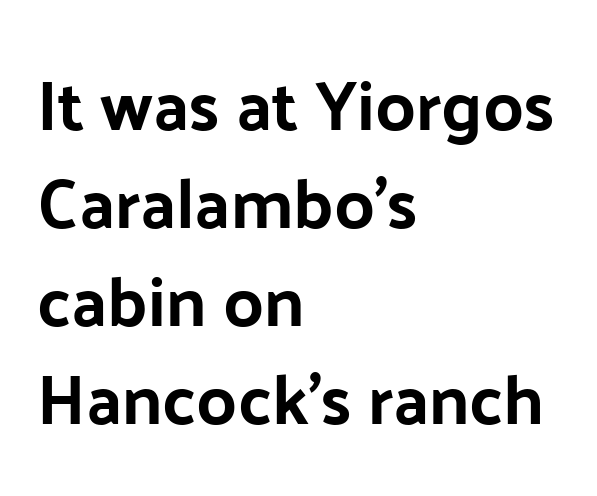
Q: Is the text italic (slanted)? A: No, it is upright.
Q: Is the typeface a serif or a sans-serif typeface? A: Sans-serif.
Q: Is the text underlined? A: No.
Q: How is the paragraph aligned? A: Left-aligned.
Q: Is the spacing between letters normal or unusually wide? A: Normal.
Q: Is the spacing between lines tight, normal or loose? A: Normal.
Q: Width (condensed, normal, or wide)? A: Normal.
Q: Stroke contrast? A: Low.
Q: x-height? A: Medium.
Q: Monospaced? A: No.
